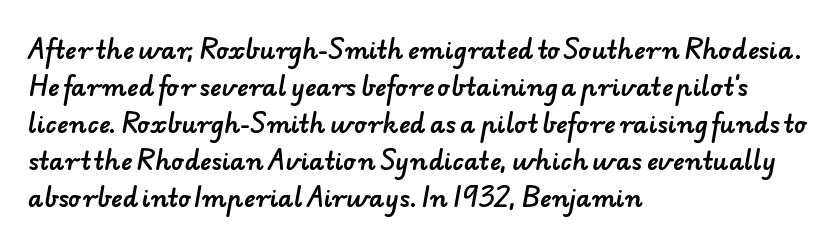
{"underline": "no", "align": "left", "line_spacing": "normal", "line_spacing_ratio": 1.54, "letter_spacing": "normal", "letter_spacing_em": 0.0, "glyph_px": 24}
